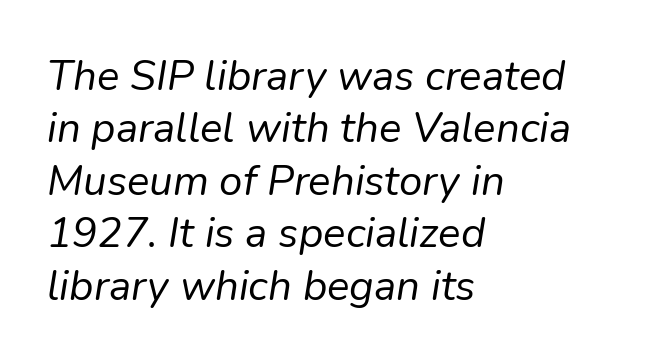
Q: Is the text bold? A: No.
Q: Is the text italic (slanted)? A: Yes, it leans right by about 9 degrees.
Q: Is the text underlined? A: No.
Q: How is the paragraph aligned? A: Left-aligned.
Q: Is the spacing between letters normal or unusually wide? A: Normal.
Q: Is the spacing between lines tight, normal or loose? A: Normal.
Q: Width (condensed, normal, or wide)? A: Normal.
Q: Stroke contrast? A: Low.
Q: x-height? A: Medium.
Q: Monospaced? A: No.
